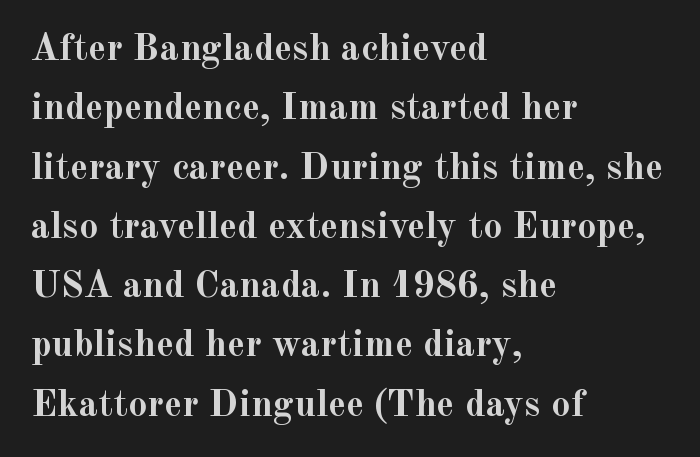
{"serif": "yes", "italic": "no", "bold": "yes", "weight": "semibold", "width": "normal", "x_height": "small", "monospaced": "no", "underline": "no", "align": "left", "line_spacing": "normal", "line_spacing_ratio": 1.56, "letter_spacing": "normal", "letter_spacing_em": 0.0, "glyph_px": 38}
